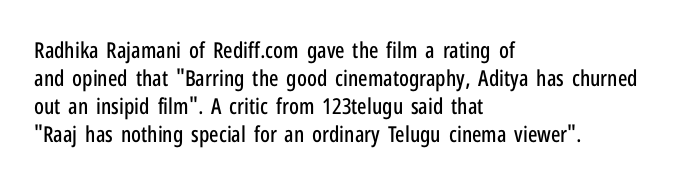
Q: Is the text italic (slanted)? A: No, it is upright.
Q: Is the text underlined? A: No.
Q: How is the paragraph aligned? A: Left-aligned.
Q: Is the spacing between letters normal or unusually wide? A: Normal.
Q: Is the spacing between lines tight, normal or loose? A: Normal.
